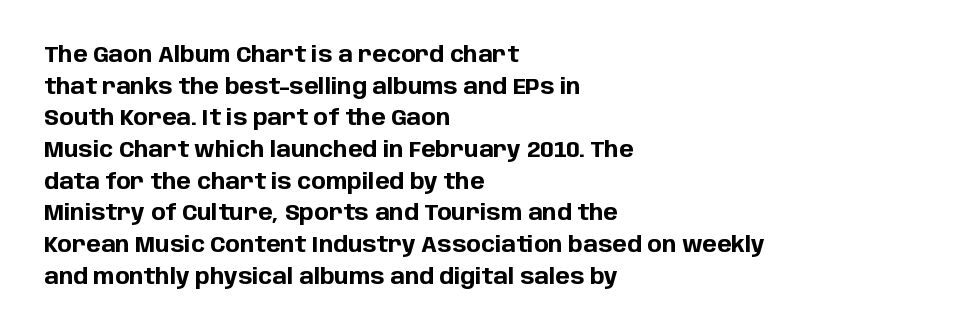
{"italic": "no", "bold": "yes", "underline": "no", "align": "left", "line_spacing": "normal", "line_spacing_ratio": 1.44, "letter_spacing": "normal", "letter_spacing_em": 0.0, "glyph_px": 22}
